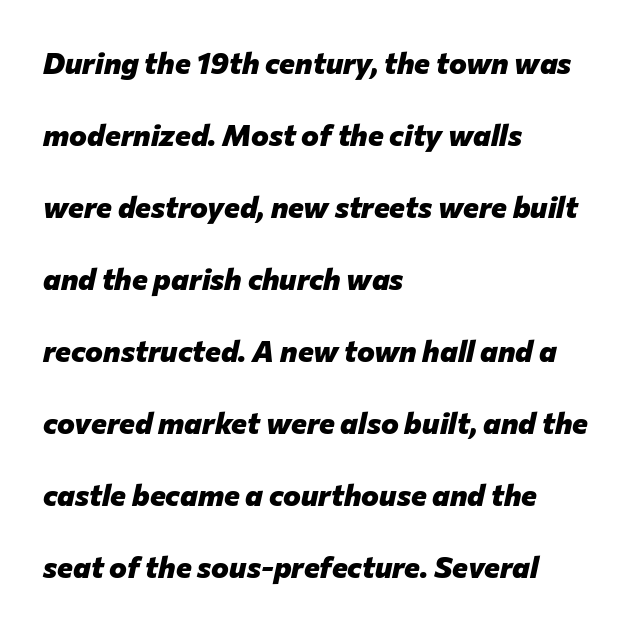
{"italic": "yes", "lean": "right", "slant_degrees": 12, "bold": "yes", "weight": "heavy", "width": "normal", "stroke_contrast": "low", "x_height": "medium", "monospaced": "no", "underline": "no", "align": "left", "line_spacing": "loose", "line_spacing_ratio": 2.4, "letter_spacing": "normal", "letter_spacing_em": 0.0, "glyph_px": 30}
